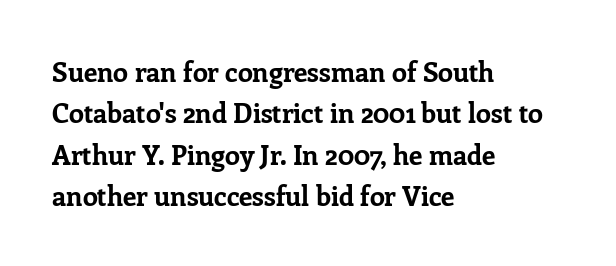
The image shows 27 px bold type, upright; set left-aligned, normal line spacing (1.53x), normal letter spacing, not underlined.
